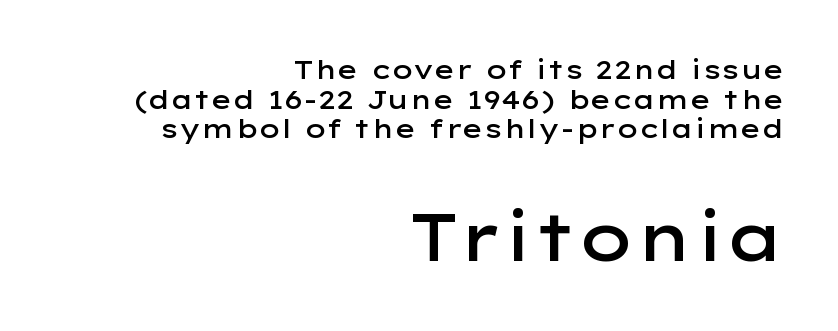
The image shows 66 px semibold, wide sans-serif type, upright; set right-aligned, tight line spacing (1.14x), normal letter spacing, not underlined; the second (bottom) block is 2.54x larger; low stroke contrast and a medium x-height.
